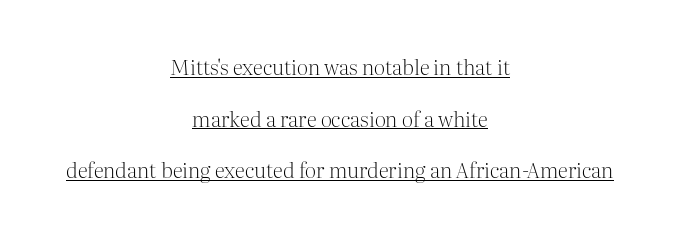
Typeset on center — no edge is straight. Regarding leading, the lines here are spaced well apart. Like a heading marked for emphasis, these lines bear an underscore. It's the straight-up-and-down kind of type.
